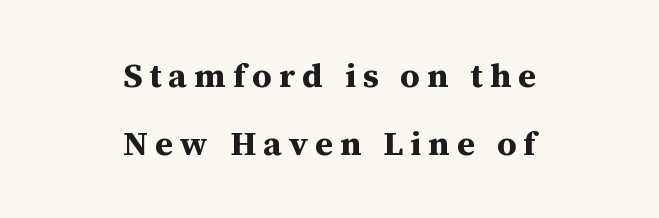
Q: Is the text bold? A: Yes.
Q: Is the text italic (slanted)? A: No, it is upright.
Q: Is the typeface a serif or a sans-serif typeface? A: Serif.
Q: Is the text underlined? A: No.
Q: How is the paragraph aligned? A: Centered.
Q: Is the spacing between letters normal or unusually wide? A: Unusually wide.
Q: Is the spacing between lines tight, normal or loose? A: Loose.
Q: Width (condensed, normal, or wide)? A: Normal.
Q: Stroke contrast? A: Medium.
Q: x-height? A: Medium.
Q: Monospaced? A: No.
